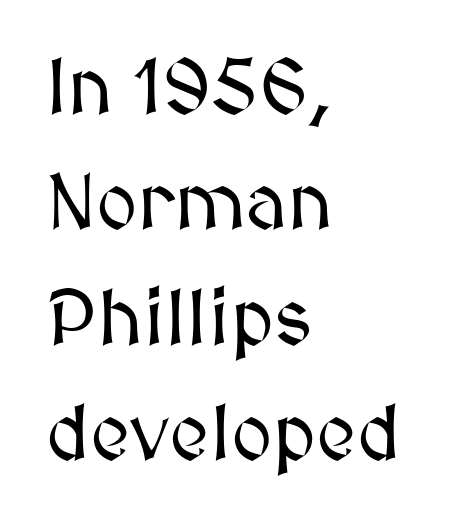
Spacing between characters is what you'd get straight out of the box. You could not count columns in this text — the font is proportionally spaced. These lines stack with their left ends in a neat column. Quick note: underline off. The line-height multiplier appears to be the usual default. Ascenders rise straight up at ninety degrees.
